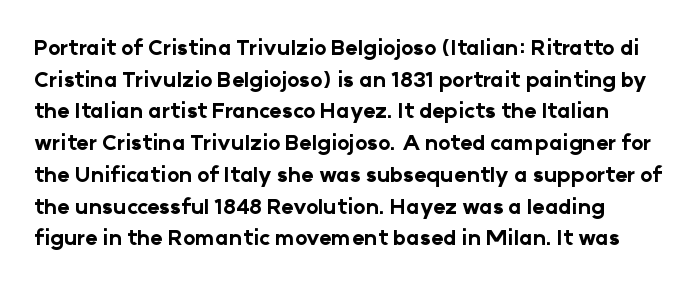
{"italic": "no", "bold": "yes", "underline": "no", "line_spacing": "normal", "line_spacing_ratio": 1.51, "letter_spacing": "normal", "letter_spacing_em": 0.0, "glyph_px": 21}
